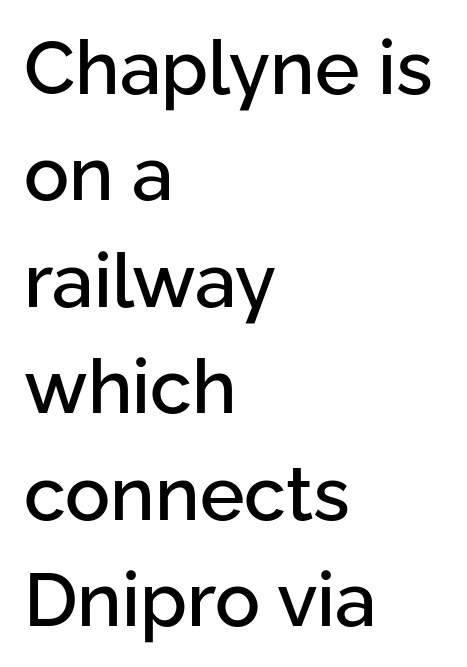
{"serif": "no", "italic": "no", "width": "normal", "stroke_contrast": "low", "x_height": "medium", "monospaced": "no", "underline": "no", "align": "left", "line_spacing": "normal", "line_spacing_ratio": 1.42, "letter_spacing": "normal", "letter_spacing_em": 0.0, "glyph_px": 75}
